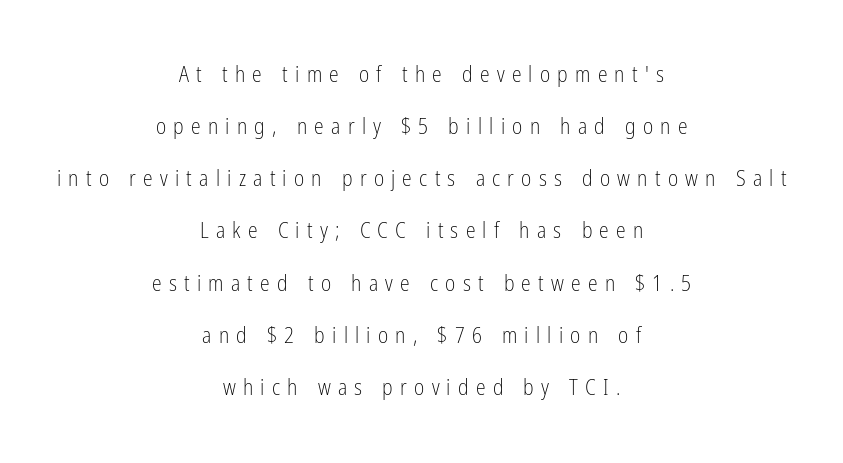
The image shows 22 px text type, upright; set centered, loose line spacing (2.37x), unusually wide letter spacing (+0.33 em), not underlined.
